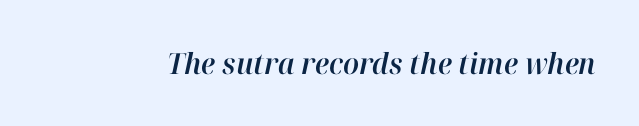
{"italic": "yes", "lean": "right", "slant_degrees": 12, "width": "normal", "stroke_contrast": "high", "x_height": "medium", "monospaced": "no", "underline": "no", "letter_spacing": "normal", "letter_spacing_em": 0.0, "glyph_px": 29}
